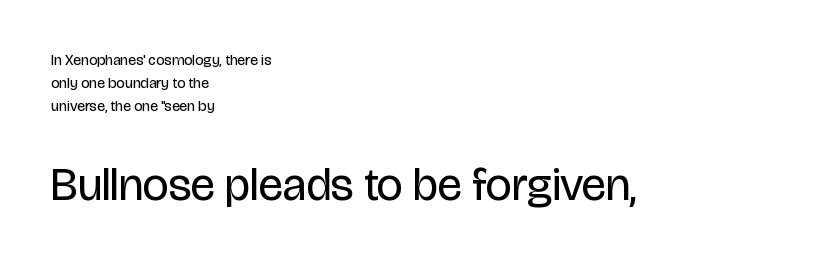
The image shows 46 px regular-weight, condensed sans-serif type, upright; set left-aligned, normal line spacing (1.53x), normal letter spacing, not underlined; the second (bottom) block is 3.07x larger; low stroke contrast and a large x-height.
